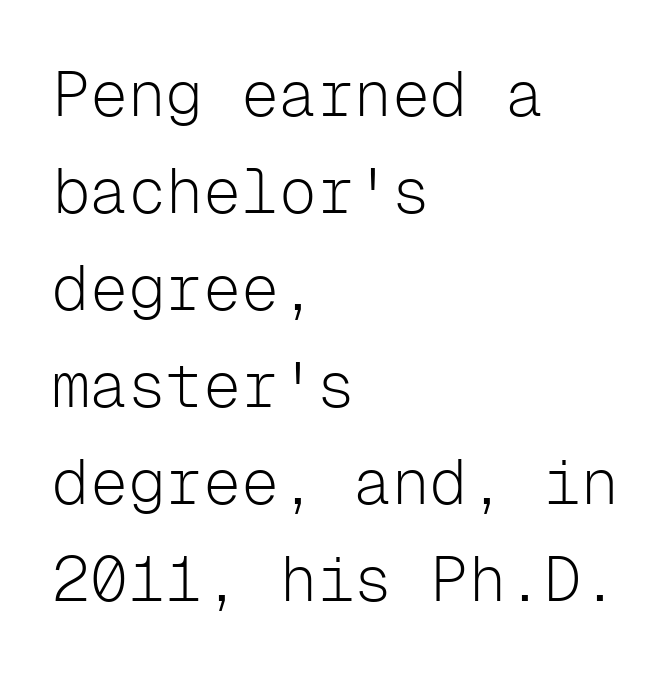
Q: Is the text bold? A: No.
Q: Is the text italic (slanted)? A: No, it is upright.
Q: Is the typeface a serif or a sans-serif typeface? A: Sans-serif.
Q: Is the text underlined? A: No.
Q: How is the paragraph aligned? A: Left-aligned.
Q: Is the spacing between letters normal or unusually wide? A: Normal.
Q: Is the spacing between lines tight, normal or loose? A: Normal.
Q: Width (condensed, normal, or wide)? A: Normal.
Q: Stroke contrast? A: Low.
Q: x-height? A: Medium.
Q: Monospaced? A: Yes.
